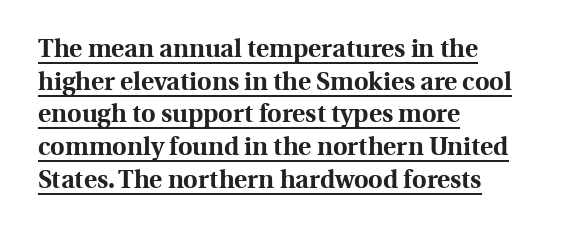
Q: Is the text bold? A: Yes.
Q: Is the text italic (slanted)? A: No, it is upright.
Q: Is the text underlined? A: Yes.
Q: How is the paragraph aligned? A: Left-aligned.
Q: Is the spacing between letters normal or unusually wide? A: Normal.
Q: Is the spacing between lines tight, normal or loose? A: Normal.
